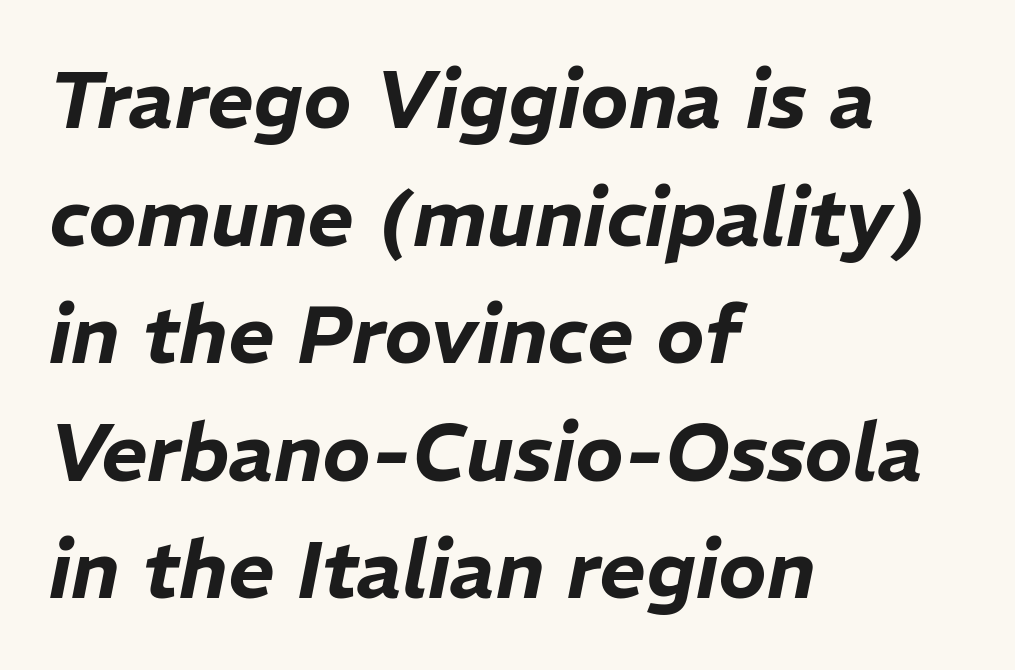
{"italic": "yes", "lean": "right", "slant_degrees": 11, "width": "normal", "stroke_contrast": "low", "x_height": "medium", "monospaced": "no", "underline": "no", "align": "left", "line_spacing": "normal", "line_spacing_ratio": 1.47, "letter_spacing": "normal", "letter_spacing_em": 0.0, "glyph_px": 80}
